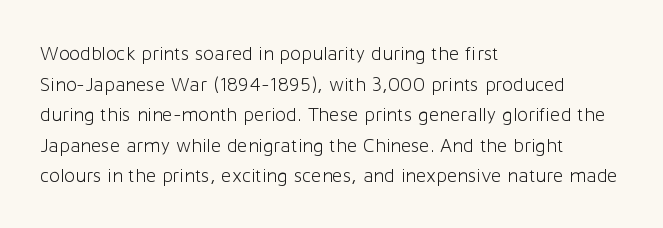
The image shows 20 px text type, upright; set left-aligned, normal line spacing (1.53x), normal letter spacing, not underlined.
